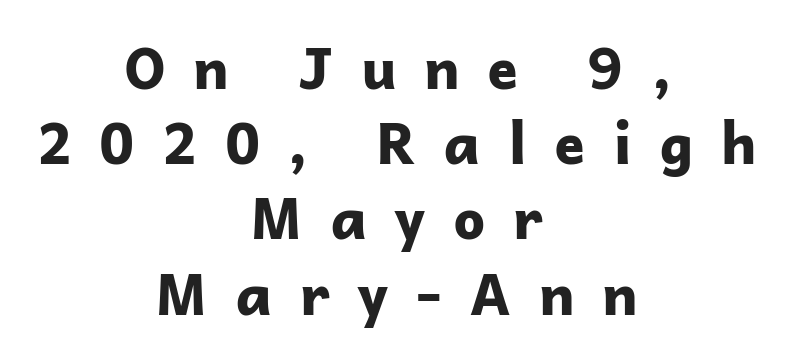
{"serif": "no", "italic": "no", "bold": "yes", "weight": "bold", "width": "normal", "stroke_contrast": "low", "x_height": "medium", "monospaced": "no", "underline": "no", "align": "center", "line_spacing": "normal", "line_spacing_ratio": 1.32, "letter_spacing": "wide", "letter_spacing_em": 0.48, "glyph_px": 57}
